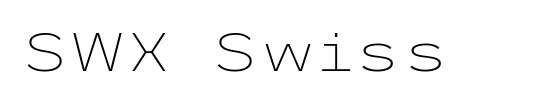
The image shows 54 px light, wide sans-serif type, upright; set normal letter spacing, not underlined; low stroke contrast and a medium x-height.
